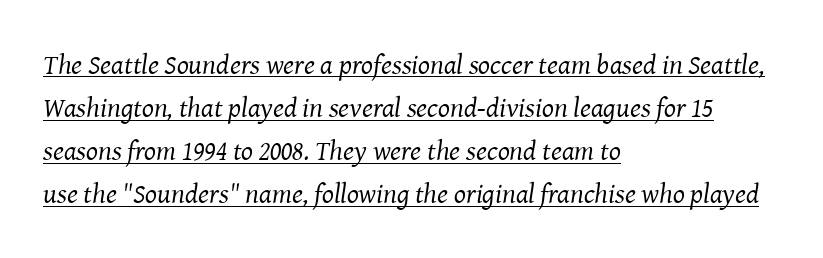
{"serif": "yes", "italic": "yes", "lean": "right", "slant_degrees": 8, "bold": "no", "weight": "regular", "width": "normal", "stroke_contrast": "medium", "x_height": "medium", "monospaced": "no", "underline": "yes", "align": "left", "line_spacing": "normal", "line_spacing_ratio": 1.54, "letter_spacing": "normal", "letter_spacing_em": 0.0, "glyph_px": 28}
